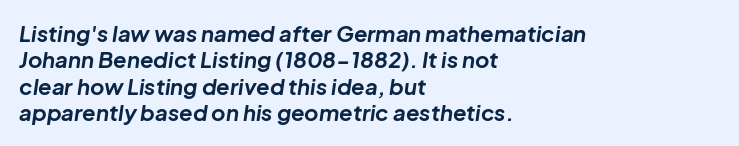
Q: Is the text bold? A: Yes.
Q: Is the text italic (slanted)? A: Yes, it leans right by about 8 degrees.
Q: Is the text underlined? A: No.
Q: How is the paragraph aligned? A: Left-aligned.
Q: Is the spacing between letters normal or unusually wide? A: Normal.
